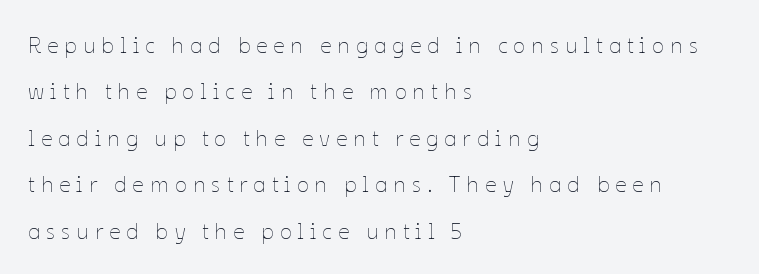
The image shows 22 px text type, upright; set left-aligned, loose line spacing (2.11x), unusually wide letter spacing (+0.28 em), not underlined.
